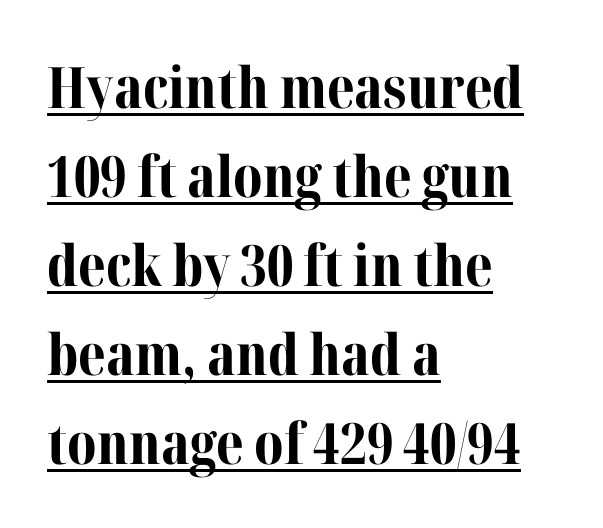
You could not count columns in this text — the font is proportionally spaced. These lines keep a tight, regular rhythm from letter to letter. Italic: no, the glyphs are upright roman. The rendering uses a moderate line-height, typical for paragraphs.
